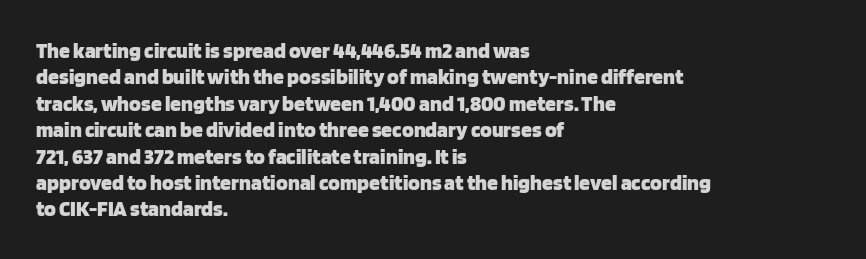
Stroke thickness is high; the sample reads as a true bold. Underline: absent. The horizontal fit of the characters is conventional and even. Do the letters lean? They stand straight. Horizontal alignment here is leftward, the default for most running prose.
